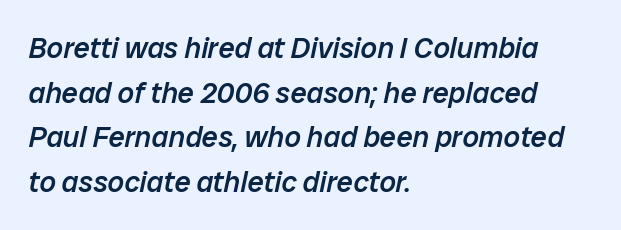
{"italic": "yes", "lean": "right", "slant_degrees": 12, "bold": "semi", "weight": "semibold", "width": "normal", "stroke_contrast": "low", "x_height": "medium", "monospaced": "no", "underline": "no", "align": "left", "line_spacing": "normal", "line_spacing_ratio": 1.54, "letter_spacing": "normal", "letter_spacing_em": 0.0, "glyph_px": 29}
